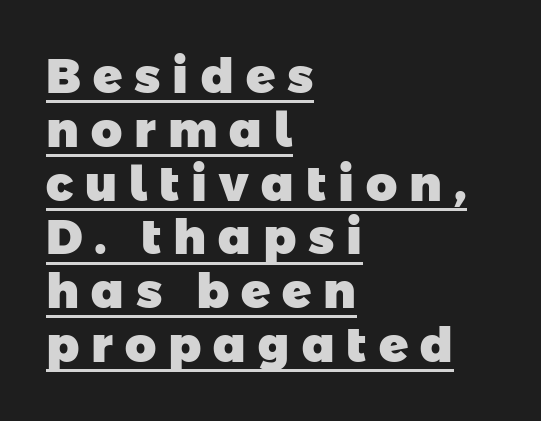
Q: Is the text bold? A: Yes.
Q: Is the typeface a serif or a sans-serif typeface? A: Sans-serif.
Q: Is the text underlined? A: Yes.
Q: How is the paragraph aligned? A: Left-aligned.
Q: Is the spacing between letters normal or unusually wide? A: Unusually wide.
Q: Is the spacing between lines tight, normal or loose? A: Tight.
Q: Width (condensed, normal, or wide)? A: Normal.
Q: Stroke contrast? A: Low.
Q: x-height? A: Medium.
Q: Monospaced? A: No.
